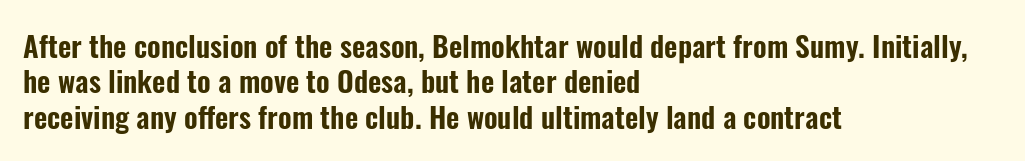
The image shows 29 px condensed sans-serif type, upright; set left-aligned, line spacing 1.22x, normal letter spacing, not underlined; low stroke contrast and a medium x-height.
